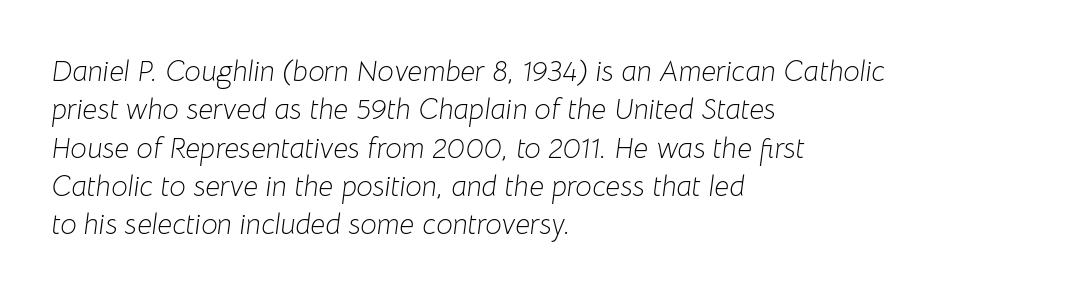
The image shows 29 px light type, italic (leaning right); set left-aligned, normal line spacing (1.32x), normal letter spacing, not underlined; low stroke contrast and a medium x-height.
